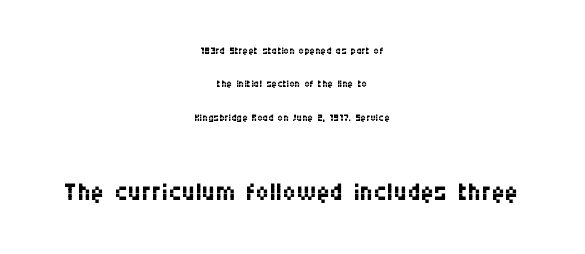
The image shows 37 px regular-weight, condensed sans-serif type, upright; set centered, loose line spacing (2.23x), normal letter spacing, not underlined; the second (bottom) block is 2.47x larger; medium stroke contrast and a large x-height.
